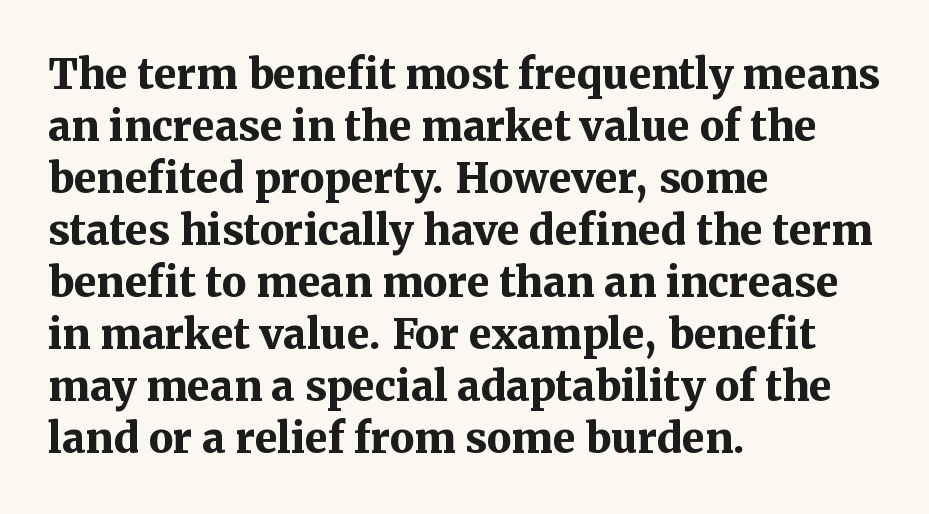
{"serif": "yes", "italic": "no", "bold": "yes", "weight": "bold", "width": "normal", "stroke_contrast": "medium", "x_height": "medium", "monospaced": "no", "underline": "no", "align": "left", "line_spacing": "normal", "line_spacing_ratio": 1.27, "letter_spacing": "normal", "letter_spacing_em": 0.0, "glyph_px": 41}
